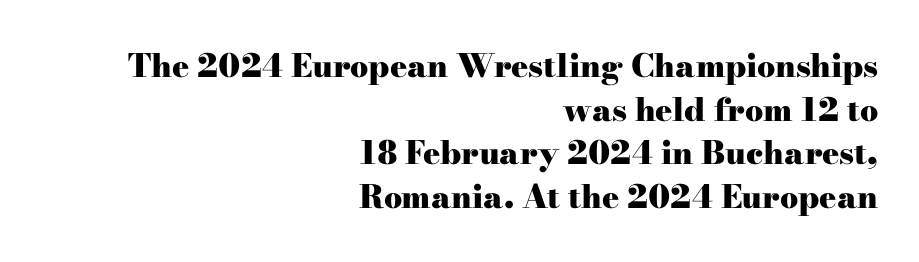
Q: Is the text bold? A: Yes.
Q: Is the text italic (slanted)? A: No, it is upright.
Q: Is the typeface a serif or a sans-serif typeface? A: Serif.
Q: Is the text underlined? A: No.
Q: How is the paragraph aligned? A: Right-aligned.
Q: Is the spacing between letters normal or unusually wide? A: Normal.
Q: Is the spacing between lines tight, normal or loose? A: Normal.
Q: Width (condensed, normal, or wide)? A: Wide.
Q: Stroke contrast? A: High.
Q: x-height? A: Small.
Q: Monospaced? A: No.
